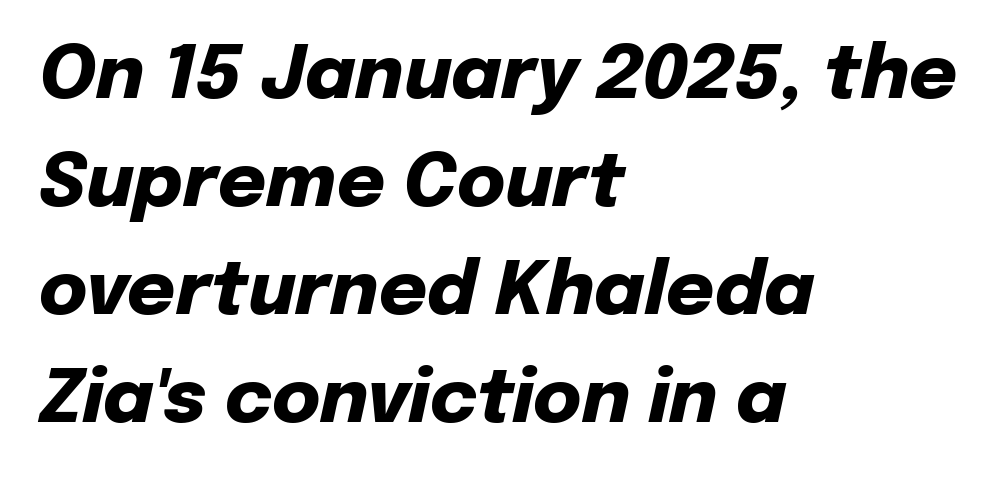
Teacher's note: observe the even left margin — that is flush-left alignment. Descenders hang freely into open space. Summary of vertical rhythm: regular, with standard interline spacing. How heavy is the stroke? Heavy — this is a bold. The face used here is proportionally spaced, like ordinary book or web type. The rendering applies a slant to the glyphs.
